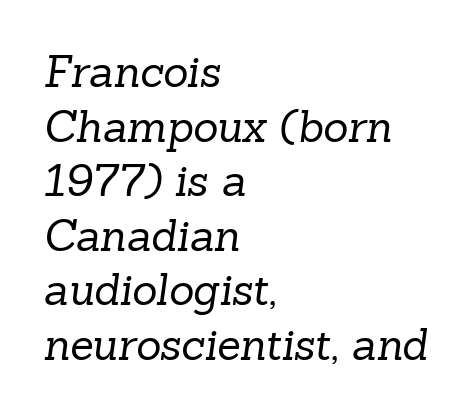
The typesetter chose a ragged-right arrangement here. Varying glyph widths throughout — classic text-font behaviour. Font category for this specimen: serif. Just letters on the line, the space beneath them empty. Each word holds together tightly as a unit, with standard inter-letter gaps. Weight class: somewhere from thin through regular.
